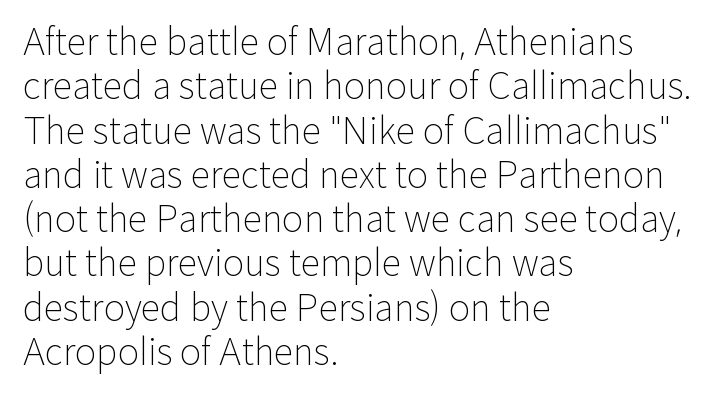
The image shows 36 px light sans-serif type, upright; set left-aligned, line spacing 1.23x, normal letter spacing, not underlined; low stroke contrast and a medium x-height.
